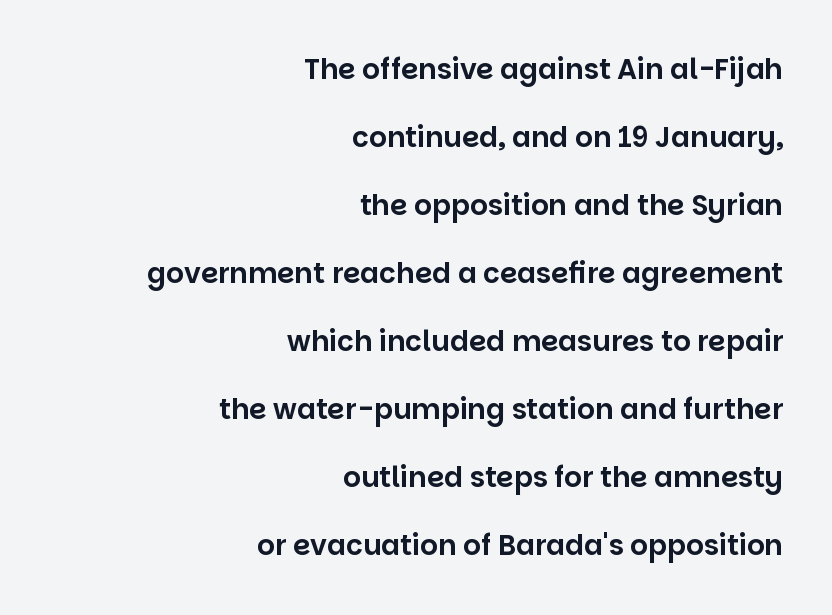
{"serif": "no", "italic": "no", "width": "normal", "stroke_contrast": "low", "x_height": "large", "monospaced": "no", "underline": "no", "align": "right", "line_spacing": "loose", "line_spacing_ratio": 2.43, "letter_spacing": "normal", "letter_spacing_em": 0.0, "glyph_px": 28}
